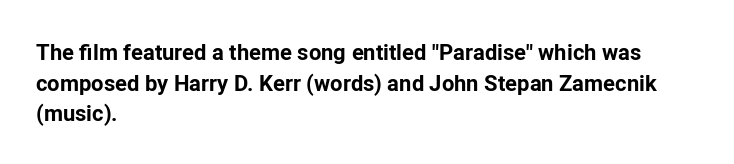
{"italic": "no", "bold": "yes", "underline": "no", "align": "left", "line_spacing": "normal", "line_spacing_ratio": 1.39, "letter_spacing": "normal", "letter_spacing_em": 0.0, "glyph_px": 22}
